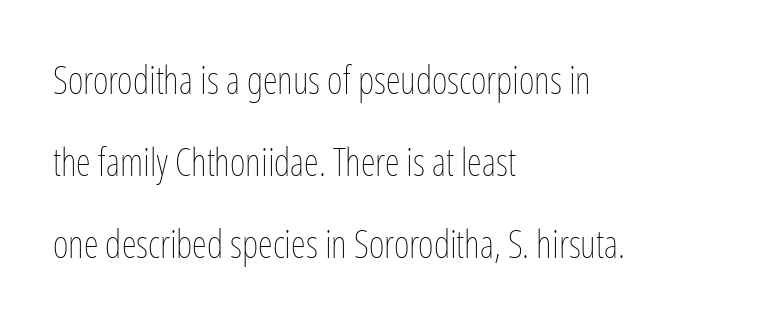
Q: Is the text bold? A: No.
Q: Is the text italic (slanted)? A: No, it is upright.
Q: Is the text underlined? A: No.
Q: How is the paragraph aligned? A: Left-aligned.
Q: Is the spacing between letters normal or unusually wide? A: Normal.
Q: Is the spacing between lines tight, normal or loose? A: Loose.
Q: Width (condensed, normal, or wide)? A: Condensed.
Q: Stroke contrast? A: Low.
Q: x-height? A: Medium.
Q: Monospaced? A: No.
